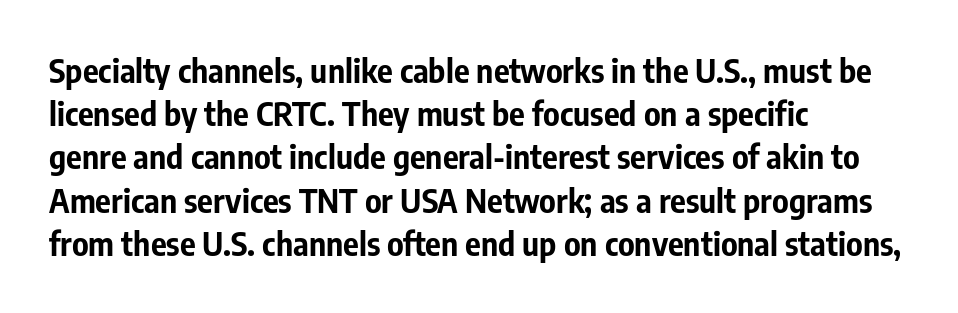
Q: Is the text bold? A: Yes.
Q: Is the text italic (slanted)? A: No, it is upright.
Q: Is the typeface a serif or a sans-serif typeface? A: Sans-serif.
Q: Is the text underlined? A: No.
Q: How is the paragraph aligned? A: Left-aligned.
Q: Is the spacing between letters normal or unusually wide? A: Normal.
Q: Is the spacing between lines tight, normal or loose? A: Normal.
Q: Width (condensed, normal, or wide)? A: Condensed.
Q: Stroke contrast? A: Low.
Q: x-height? A: Medium.
Q: Monospaced? A: No.
